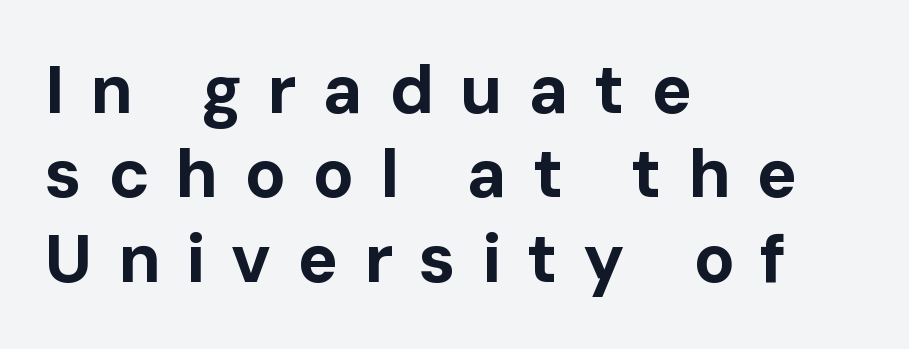
Q: Is the text bold? A: Yes.
Q: Is the text italic (slanted)? A: No, it is upright.
Q: Is the typeface a serif or a sans-serif typeface? A: Sans-serif.
Q: Is the text underlined? A: No.
Q: How is the paragraph aligned? A: Left-aligned.
Q: Is the spacing between letters normal or unusually wide? A: Unusually wide.
Q: Width (condensed, normal, or wide)? A: Normal.
Q: Stroke contrast? A: Low.
Q: x-height? A: Medium.
Q: Monospaced? A: No.
